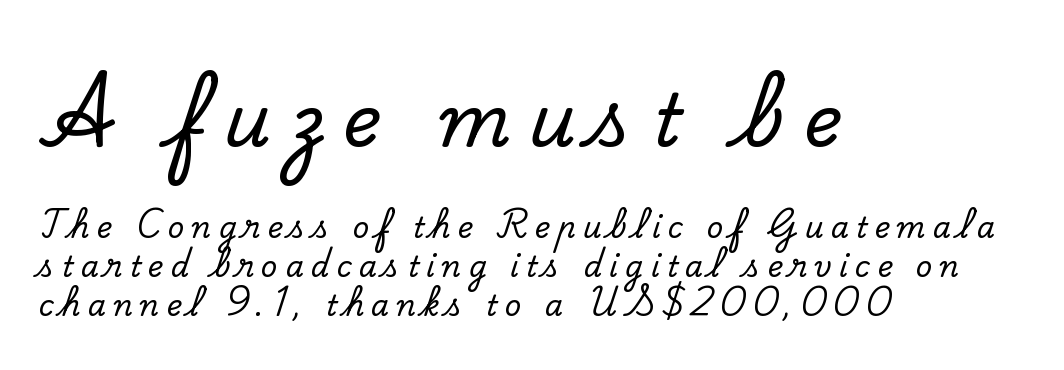
Someone cranked the tracking dial way up on this one. The rendering shrinks the type as you move from the upper chunk to the lower. Regarding serifs, this sample has them. Clear beneath every line of the passage. Proportional: the letters do not fall into vertical columns.
